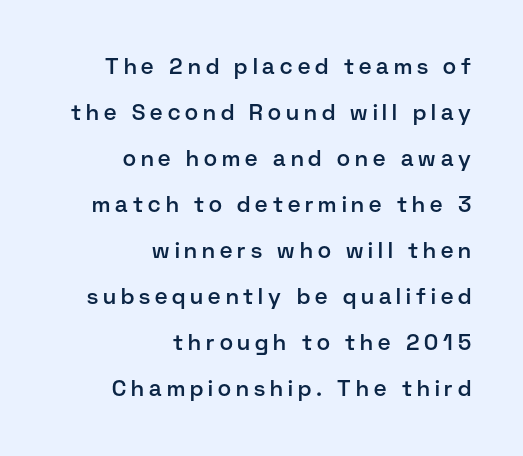
Q: Is the text bold? A: Semi-bold.
Q: Is the text italic (slanted)? A: No, it is upright.
Q: Is the text underlined? A: No.
Q: How is the paragraph aligned? A: Right-aligned.
Q: Is the spacing between letters normal or unusually wide? A: Unusually wide.
Q: Is the spacing between lines tight, normal or loose? A: Loose.
